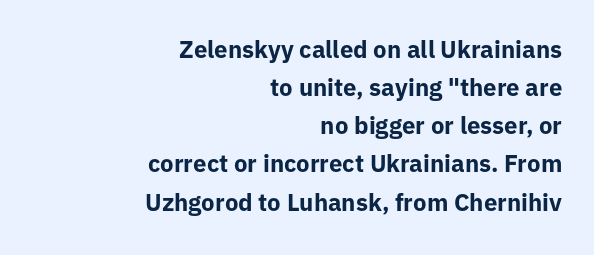
Q: Is the text bold? A: Yes.
Q: Is the text italic (slanted)? A: No, it is upright.
Q: Is the text underlined? A: No.
Q: How is the paragraph aligned? A: Right-aligned.
Q: Is the spacing between letters normal or unusually wide? A: Normal.
Q: Is the spacing between lines tight, normal or loose? A: Normal.
